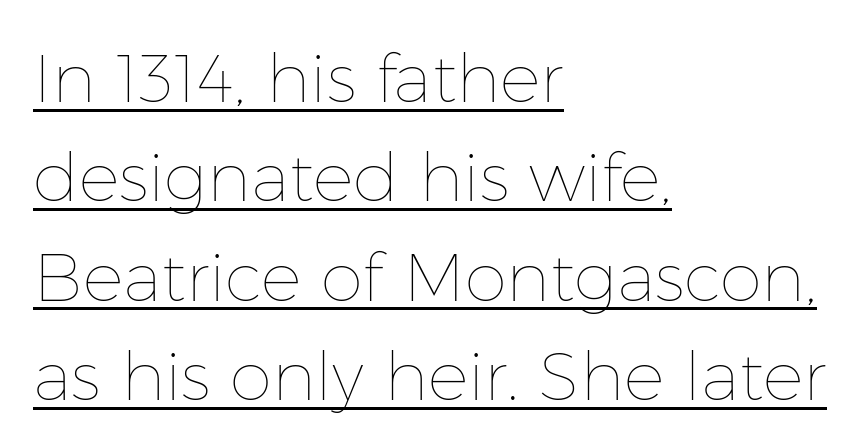
Q: Is the text bold? A: No.
Q: Is the text italic (slanted)? A: No, it is upright.
Q: Is the text underlined? A: Yes.
Q: How is the paragraph aligned? A: Left-aligned.
Q: Is the spacing between letters normal or unusually wide? A: Normal.
Q: Is the spacing between lines tight, normal or loose? A: Normal.
Q: Width (condensed, normal, or wide)? A: Normal.
Q: Stroke contrast? A: Low.
Q: x-height? A: Medium.
Q: Monospaced? A: No.
